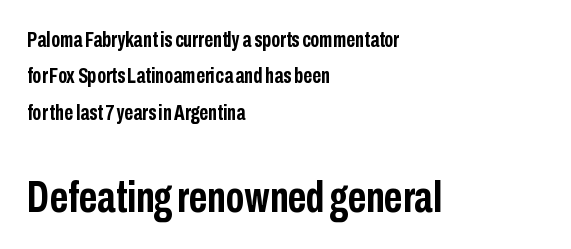
{"serif": "no", "italic": "no", "bold": "yes", "weight": "semibold", "width": "condensed", "stroke_contrast": "low", "x_height": "medium", "monospaced": "no", "underline": "no", "align": "left", "line_spacing": "normal", "line_spacing_ratio": 1.65, "letter_spacing": "normal", "letter_spacing_em": 0.0, "larger_block": "second", "size_ratio": 2.05, "glyph_px": 45}
